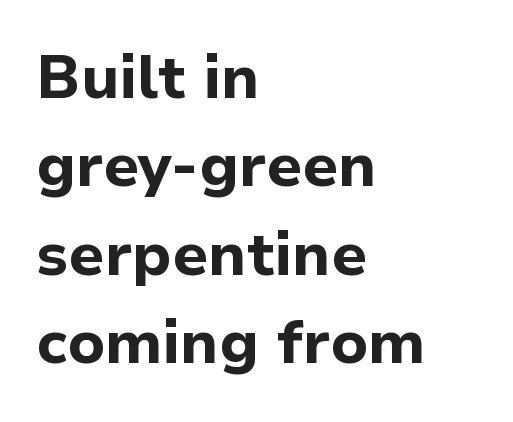
Q: Is the text bold? A: Yes.
Q: Is the text italic (slanted)? A: No, it is upright.
Q: Is the typeface a serif or a sans-serif typeface? A: Sans-serif.
Q: Is the text underlined? A: No.
Q: How is the paragraph aligned? A: Left-aligned.
Q: Is the spacing between letters normal or unusually wide? A: Normal.
Q: Is the spacing between lines tight, normal or loose? A: Normal.
Q: Width (condensed, normal, or wide)? A: Normal.
Q: Stroke contrast? A: Low.
Q: x-height? A: Medium.
Q: Monospaced? A: No.
